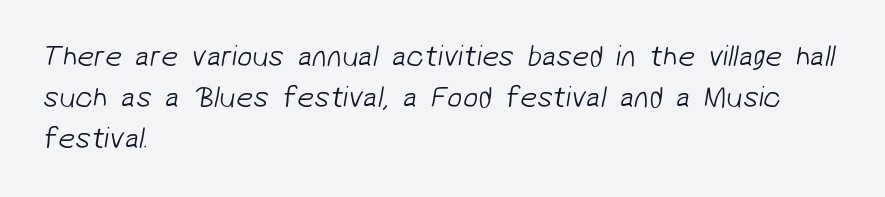
Q: Is the text bold? A: No.
Q: Is the typeface a serif or a sans-serif typeface? A: Sans-serif.
Q: Is the text underlined? A: No.
Q: How is the paragraph aligned? A: Left-aligned.
Q: Is the spacing between letters normal or unusually wide? A: Normal.
Q: Is the spacing between lines tight, normal or loose? A: Normal.
Q: Width (condensed, normal, or wide)? A: Normal.
Q: Stroke contrast? A: Low.
Q: x-height? A: Medium.
Q: Monospaced? A: No.
